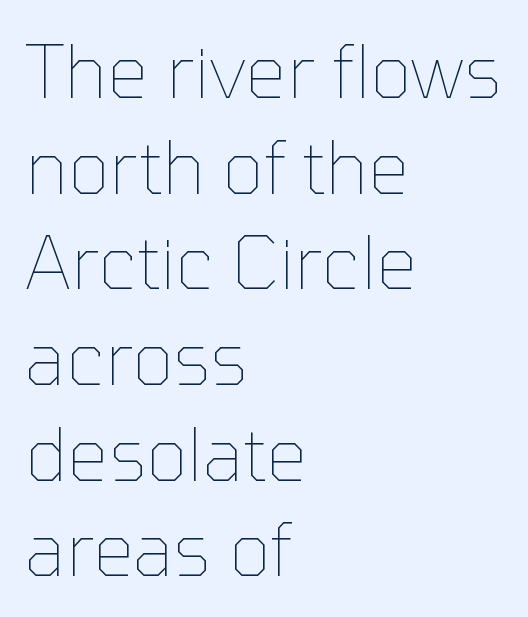
{"italic": "no", "bold": "no", "weight": "thin", "width": "normal", "stroke_contrast": "low", "x_height": "medium", "monospaced": "no", "underline": "no", "align": "left", "line_spacing": "normal", "line_spacing_ratio": 1.31, "letter_spacing": "normal", "letter_spacing_em": 0.0, "glyph_px": 73}
